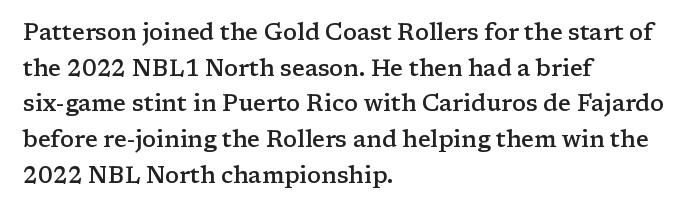
Notice how the passage keeps a crisp vertical edge on the left only. You could call the tracking neutral — neither tight nor loose. Compared with an ordinary text face, these strokes are moderately heavier — a semibold. No italicization has been applied; the sample stays upright.
